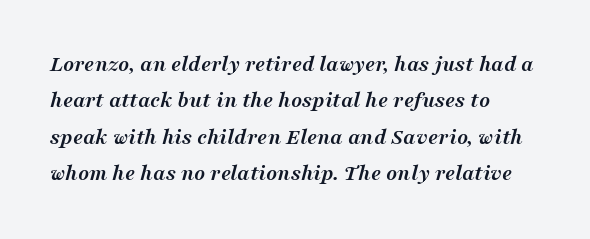
The image shows 23 px bold type, italic (leaning right); set left-aligned, normal line spacing (1.58x), normal letter spacing, not underlined.
